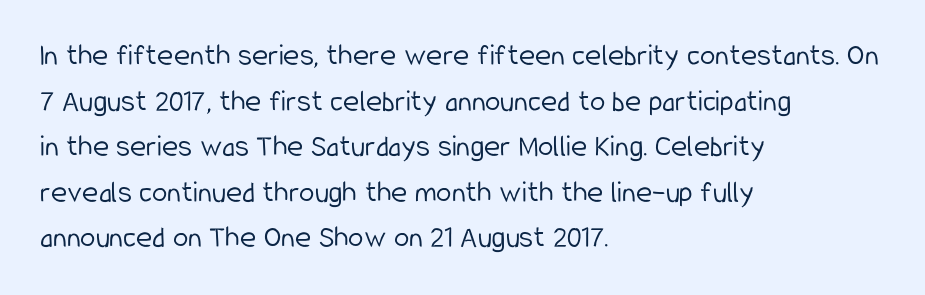
The image shows 31 px light, condensed sans-serif type, upright; set left-aligned, normal line spacing (1.47x), normal letter spacing, not underlined; low stroke contrast and a medium x-height.
